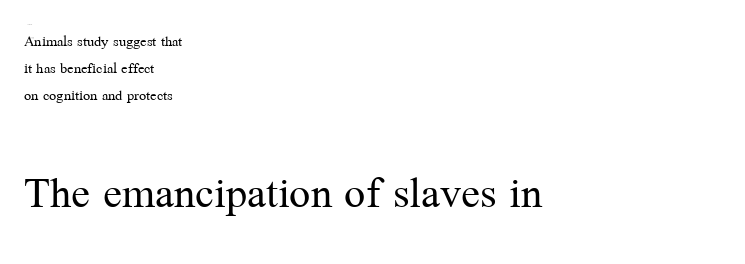
The image shows 47 px regular-weight serif type, upright; set left-aligned, normal line spacing (1.69x), normal letter spacing, not underlined; the second (bottom) block is 2.94x larger; medium stroke contrast and a medium x-height.
